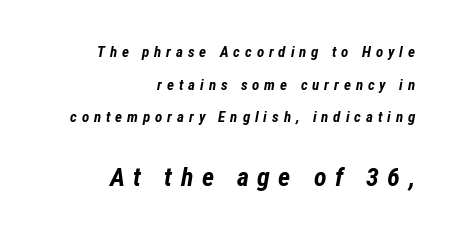
Q: Is the text bold? A: Yes.
Q: Is the text italic (slanted)? A: Yes, it leans right by about 12 degrees.
Q: Is the text underlined? A: No.
Q: How is the paragraph aligned? A: Right-aligned.
Q: Is the spacing between letters normal or unusually wide? A: Unusually wide.
Q: Is the spacing between lines tight, normal or loose? A: Loose.
Q: Which block of text is set in a larger size, the first (top) or the second (bottom)? A: The second (bottom) one.
